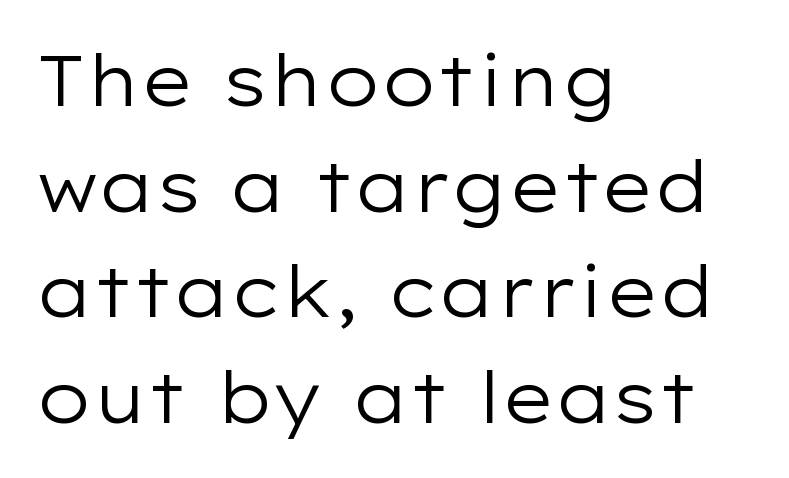
The image shows 70 px regular-weight, wide sans-serif type, upright; set left-aligned, normal line spacing (1.51x), normal letter spacing, not underlined; low stroke contrast and a medium x-height.
